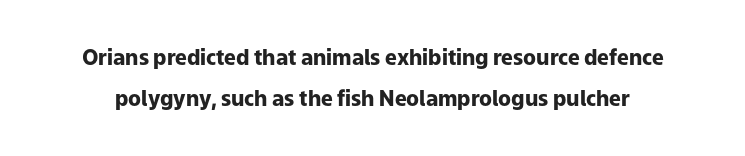
The image shows 21 px bold type, upright; set loose line spacing (1.94x), normal letter spacing, not underlined.
